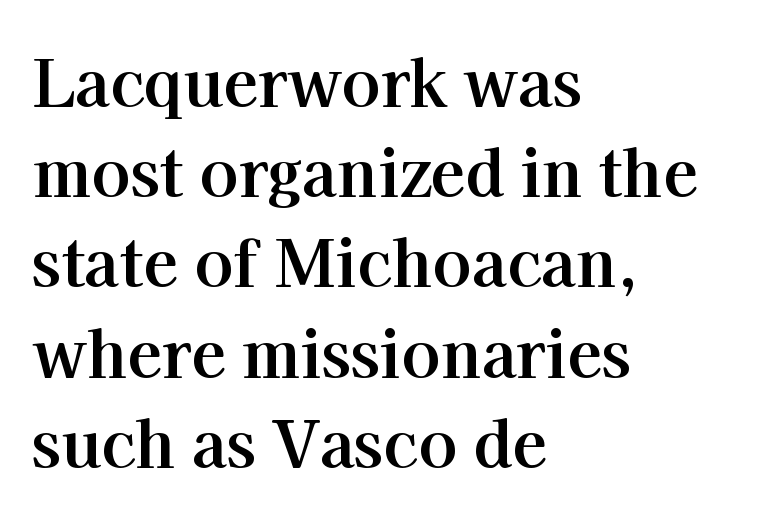
Students, note that the glyphs here touch the page at normal intervals. Notice how the passage keeps a crisp vertical edge on the left only. Compared with an ordinary text face, these strokes are far heavier — a full bold. Tall strokes in this sample are plumb rather than angled. Character widths vary here, with narrow letters taking less room than wide ones. Serif or sans? Serif — the stroke terminals have little feet.
